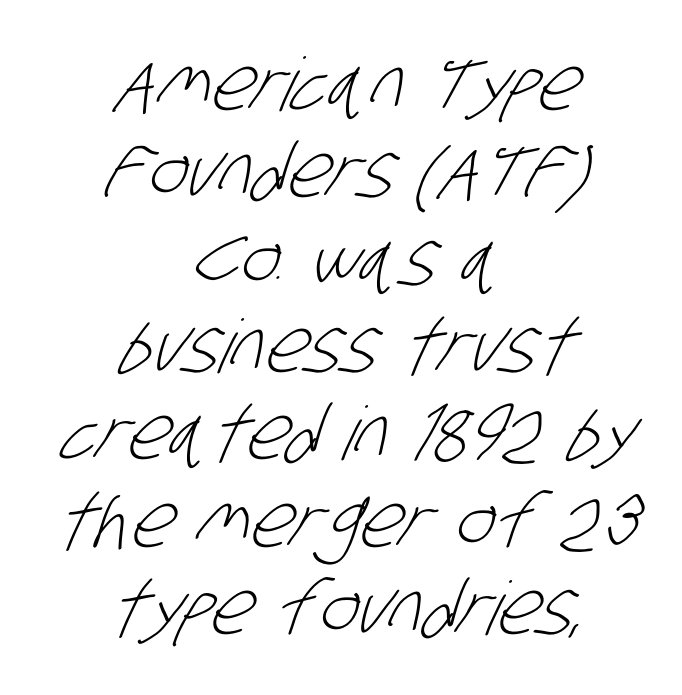
Q: Is the text bold? A: No.
Q: Is the typeface a serif or a sans-serif typeface? A: Sans-serif.
Q: Is the text underlined? A: No.
Q: How is the paragraph aligned? A: Centered.
Q: Is the spacing between letters normal or unusually wide? A: Normal.
Q: Width (condensed, normal, or wide)? A: Condensed.
Q: Stroke contrast? A: Low.
Q: x-height? A: Large.
Q: Monospaced? A: No.
